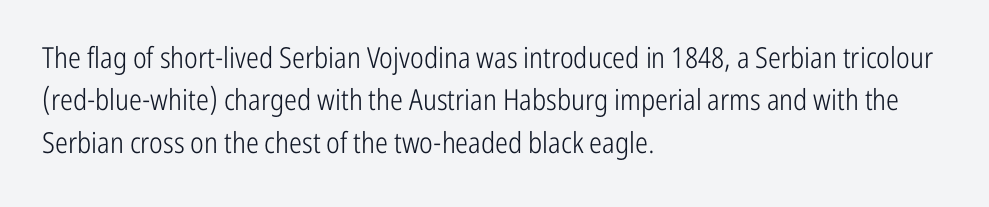
{"serif": "no", "italic": "no", "bold": "no", "weight": "light", "width": "condensed", "stroke_contrast": "low", "x_height": "medium", "monospaced": "no", "underline": "no", "align": "left", "line_spacing": "normal", "line_spacing_ratio": 1.46, "letter_spacing": "normal", "letter_spacing_em": 0.0, "glyph_px": 29}
